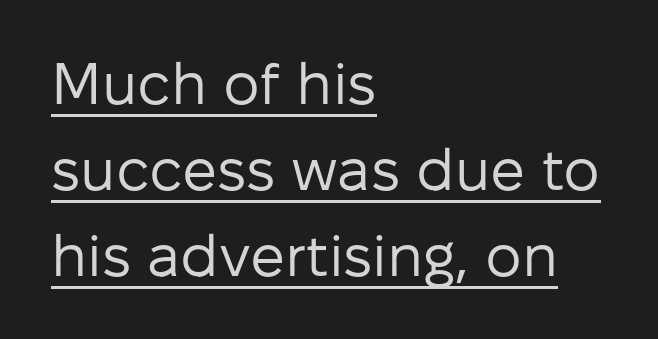
{"serif": "no", "italic": "no", "bold": "no", "weight": "regular", "width": "normal", "stroke_contrast": "low", "x_height": "medium", "monospaced": "no", "underline": "yes", "align": "left", "line_spacing": "normal", "line_spacing_ratio": 1.48, "letter_spacing": "normal", "letter_spacing_em": 0.0, "glyph_px": 58}
